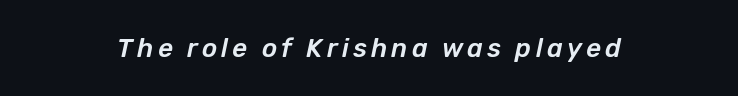
Q: Is the text italic (slanted)? A: Yes, it leans right by about 12 degrees.
Q: Is the text underlined? A: No.
Q: How is the paragraph aligned? A: Centered.
